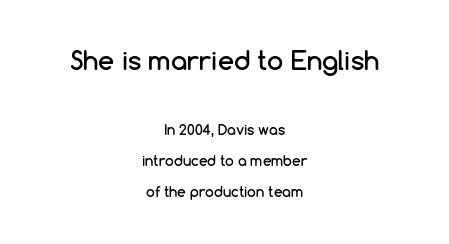
The image shows 26 px text type, upright; set centered, loose line spacing (2.18x), normal letter spacing, not underlined; the first (top) block is 1.86x larger.
